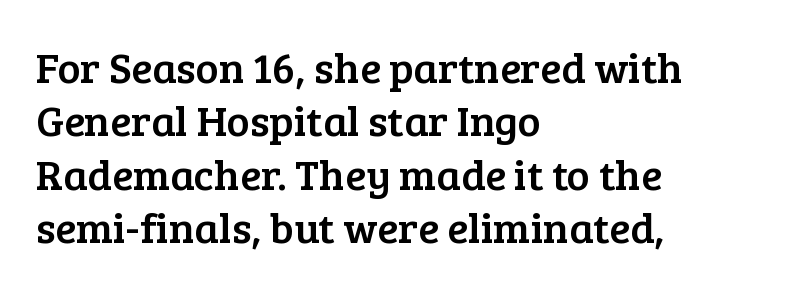
{"serif": "yes", "italic": "no", "width": "normal", "stroke_contrast": "low", "x_height": "medium", "monospaced": "no", "underline": "no", "align": "left", "line_spacing_ratio": 1.24, "letter_spacing": "normal", "letter_spacing_em": 0.0, "glyph_px": 43}
